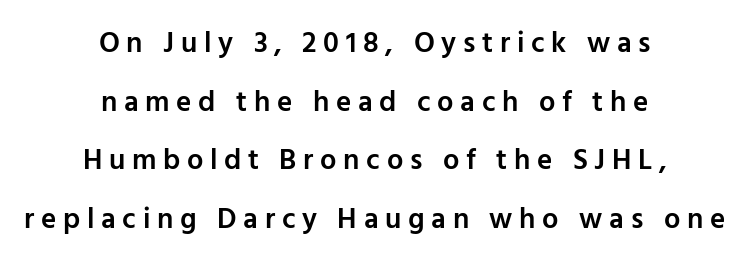
The image shows 29 px semibold sans-serif type, upright; set centered, loose line spacing (2.02x), unusually wide letter spacing (+0.23 em), not underlined; low stroke contrast and a medium x-height.
